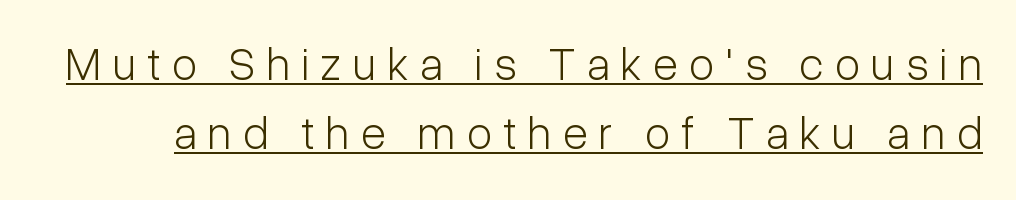
The image shows 46 px light, condensed sans-serif type, upright; set normal line spacing (1.49x), unusually wide letter spacing (+0.25 em), underlined; low stroke contrast and a medium x-height.
